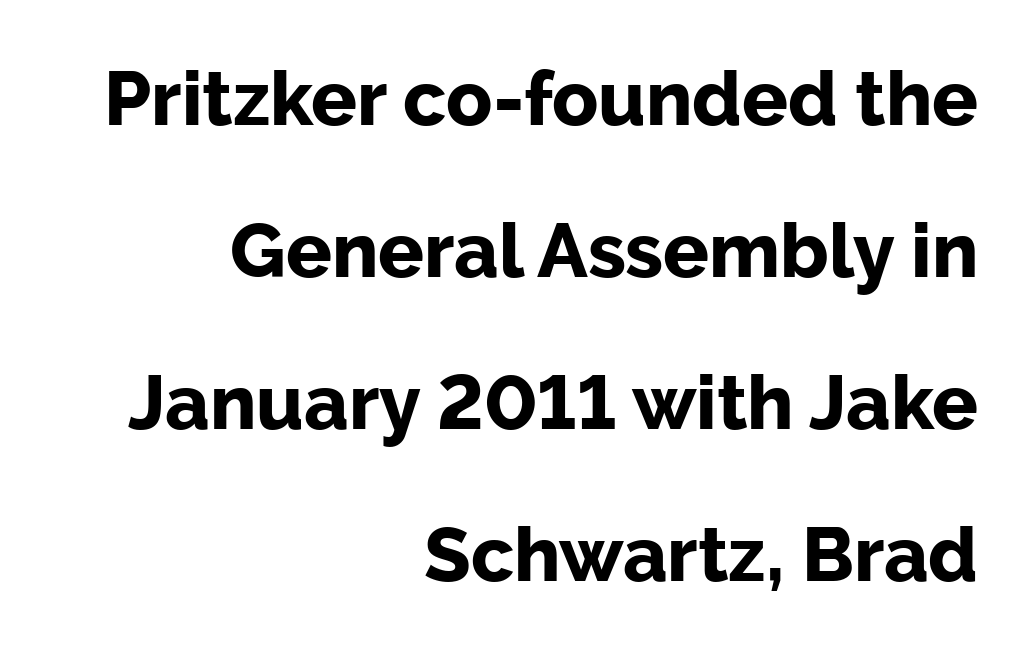
Characters remain perfectly vertical along every line. The typeface chosen for these lines omits serifs. These lines stand farther apart than default settings would place them. Students, this is bold: see how much ink each stroke carries. Line endings align vertically; line beginnings do not. Clear beneath every line of the passage.
